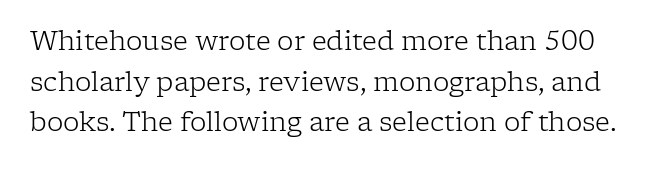
{"italic": "no", "bold": "no", "underline": "no", "line_spacing": "normal", "line_spacing_ratio": 1.56, "letter_spacing": "normal", "letter_spacing_em": 0.0, "glyph_px": 26}
